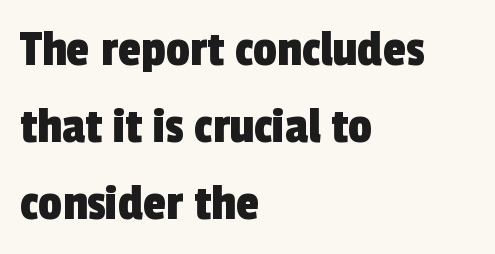
Q: Is the typeface a serif or a sans-serif typeface? A: Sans-serif.
Q: Is the text underlined? A: No.
Q: How is the paragraph aligned? A: Left-aligned.
Q: Is the spacing between letters normal or unusually wide? A: Normal.
Q: Is the spacing between lines tight, normal or loose? A: Normal.
Q: Width (condensed, normal, or wide)? A: Condensed.
Q: x-height? A: Medium.
Q: Monospaced? A: No.
